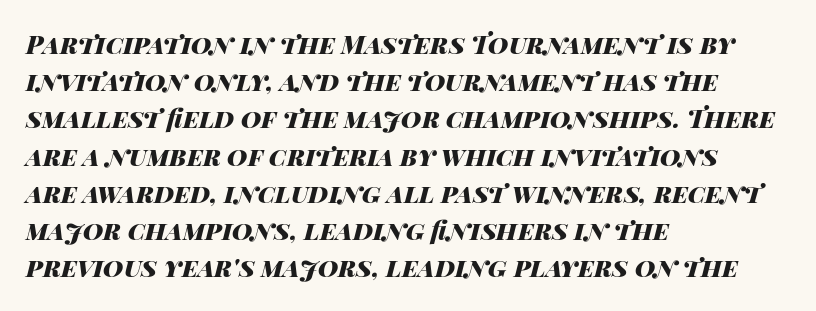
{"italic": "yes", "lean": "right", "slant_degrees": 14, "bold": "yes", "underline": "no", "align": "left", "line_spacing": "normal", "line_spacing_ratio": 1.49, "letter_spacing": "normal", "letter_spacing_em": 0.0, "glyph_px": 25}
